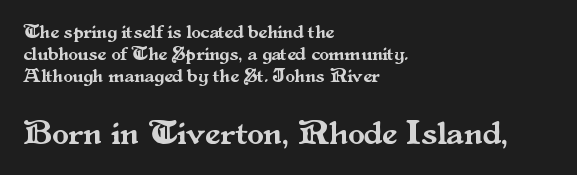
The image shows 34 px serif type, upright; set left-aligned, line spacing 1.17x, normal letter spacing, not underlined; the second (bottom) block is 1.79x larger; medium stroke contrast and a small x-height.
